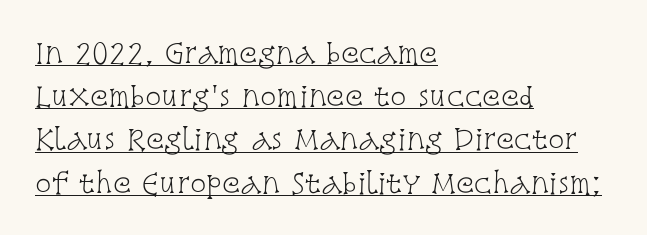
Q: Is the text bold? A: No.
Q: Is the text italic (slanted)? A: No, it is upright.
Q: Is the text underlined? A: Yes.
Q: How is the paragraph aligned? A: Left-aligned.
Q: Is the spacing between letters normal or unusually wide? A: Normal.
Q: Is the spacing between lines tight, normal or loose? A: Normal.
